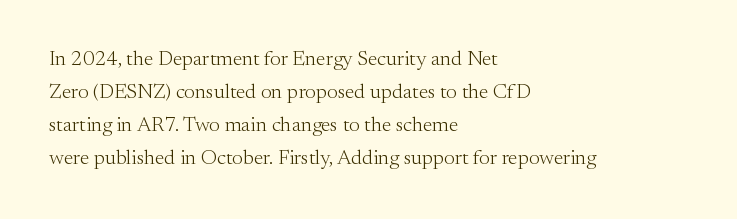
No italicization has been applied; the sample stays upright. This rendering features lettering with no underline. Summary of weight: not heavy and not bold. The typesetter chose a ragged-right arrangement here. The vertical gap from one line to the next is medium.
